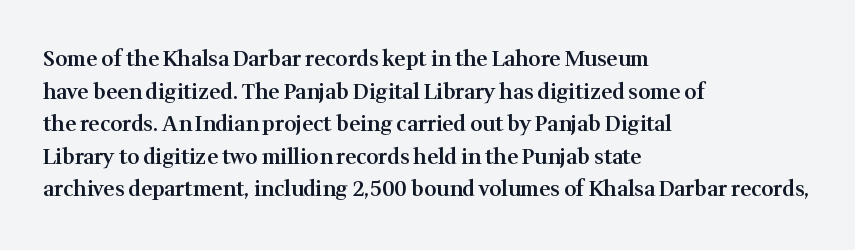
{"italic": "no", "bold": "semi", "underline": "no", "align": "left", "line_spacing": "normal", "line_spacing_ratio": 1.55, "letter_spacing": "normal", "letter_spacing_em": 0.0, "glyph_px": 21}
